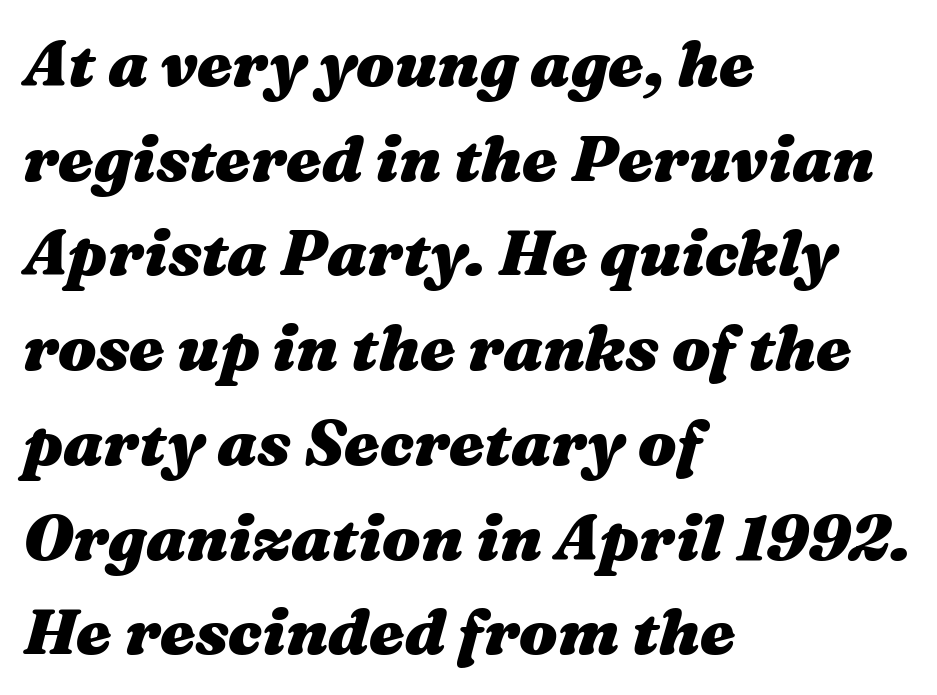
Q: Is the text bold? A: Yes.
Q: Is the text italic (slanted)? A: Yes, it leans right by about 16 degrees.
Q: Is the text underlined? A: No.
Q: How is the paragraph aligned? A: Left-aligned.
Q: Is the spacing between letters normal or unusually wide? A: Normal.
Q: Is the spacing between lines tight, normal or loose? A: Normal.
Q: Width (condensed, normal, or wide)? A: Wide.
Q: Stroke contrast? A: Medium.
Q: x-height? A: Medium.
Q: Monospaced? A: No.
